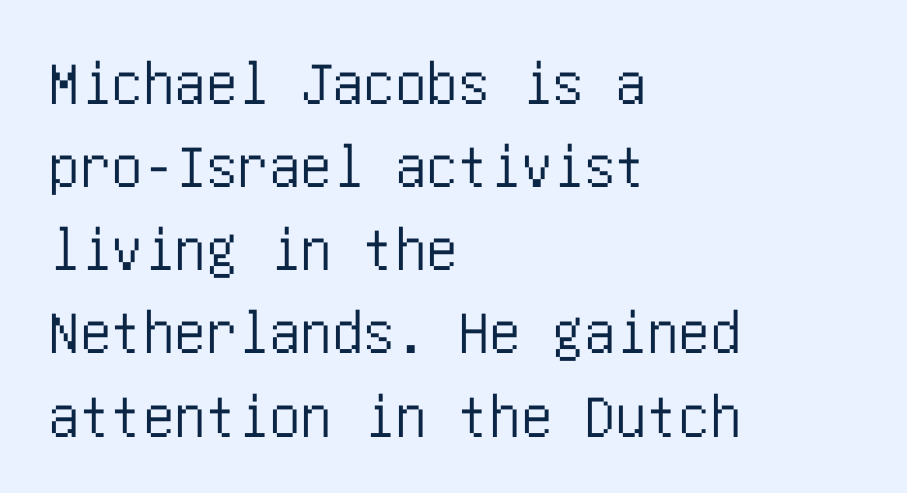
The image shows 63 px condensed sans-serif type, upright; set left-aligned, normal line spacing (1.32x), normal letter spacing, not underlined; low stroke contrast and a large x-height.
